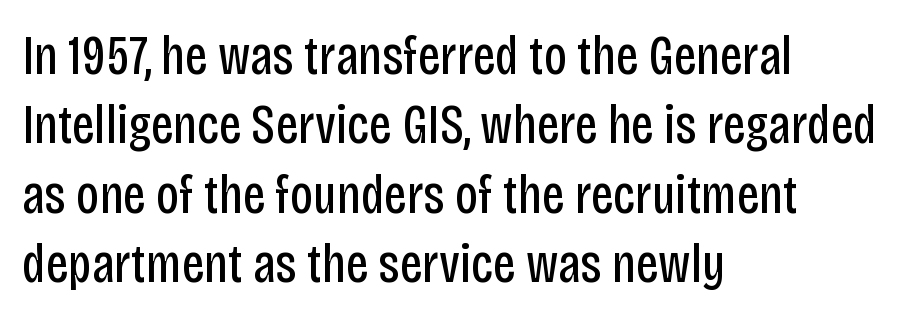
The image shows 55 px regular-weight, condensed sans-serif type, upright; set left-aligned, normal line spacing (1.26x), normal letter spacing, not underlined; low stroke contrast and a large x-height.
